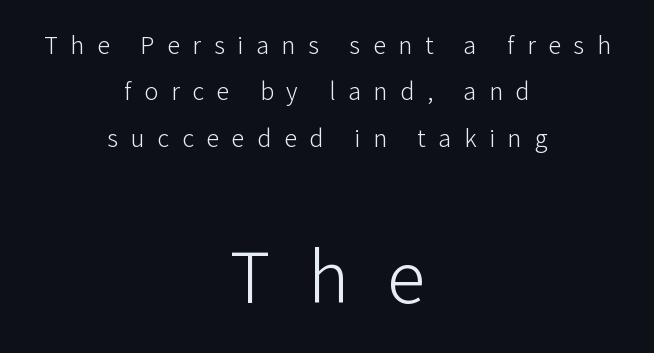
{"serif": "no", "italic": "no", "bold": "no", "weight": "light", "width": "normal", "stroke_contrast": "low", "x_height": "medium", "monospaced": "no", "underline": "no", "align": "center", "line_spacing_ratio": 1.78, "letter_spacing": "wide", "letter_spacing_em": 0.49, "larger_block": "second", "size_ratio": 2.96, "glyph_px": 77}
